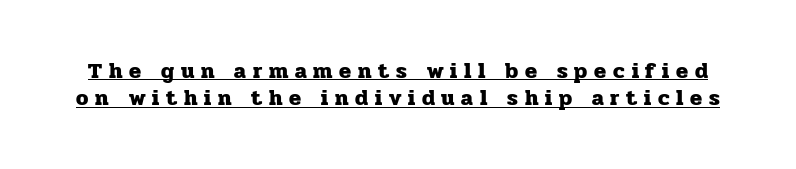
The image shows 22 px bold type, upright; set normal line spacing (1.25x), unusually wide letter spacing (+0.31 em), underlined.
